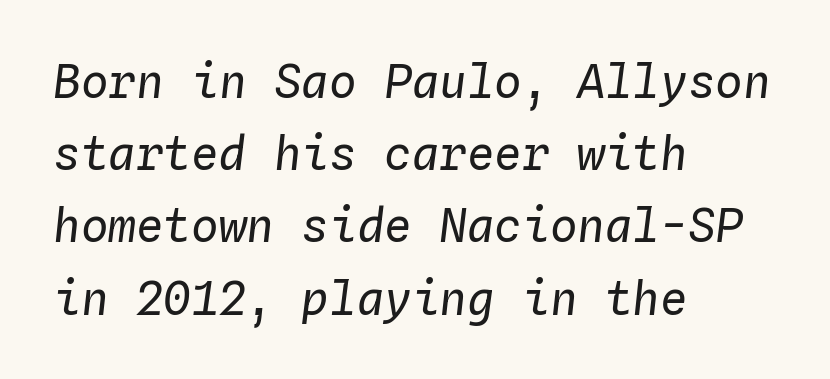
Interline gaps are of average width in this sample. The lettering tilts uniformly, giving the passage an italic look. Tracking here is standard; glyphs follow each other at the usual distance. Leftover space on each line is placed entirely after the last word.
